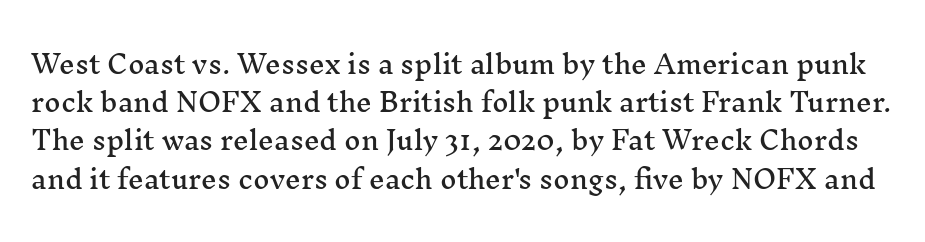
{"italic": "no", "underline": "no", "line_spacing": "normal", "line_spacing_ratio": 1.53, "letter_spacing": "normal", "letter_spacing_em": 0.0, "glyph_px": 25}
